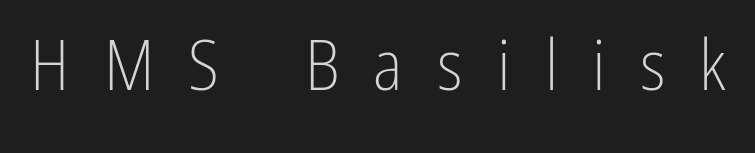
The image shows 70 px light, condensed sans-serif type, upright; set unusually wide letter spacing (+0.49 em), not underlined; low stroke contrast and a medium x-height.
